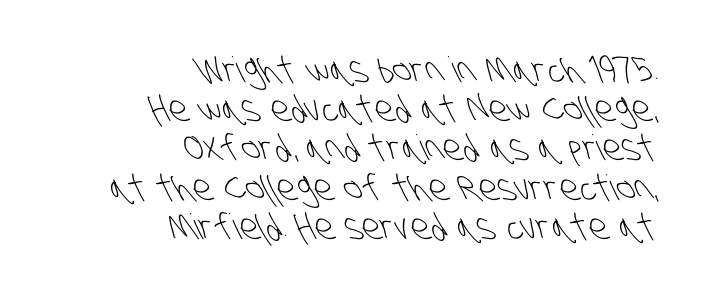
Right-aligned paragraph, ragged on the left. Think of a printed novel: that variable character pitch is what you see here. Standard letterfit; no display-style spreading of the glyphs. Does the leading feel generous? Not at all — it's pinched. The designer went with a sans here, leaving each stem footless. The characters are drawn with everyday or finer stroke widths.
